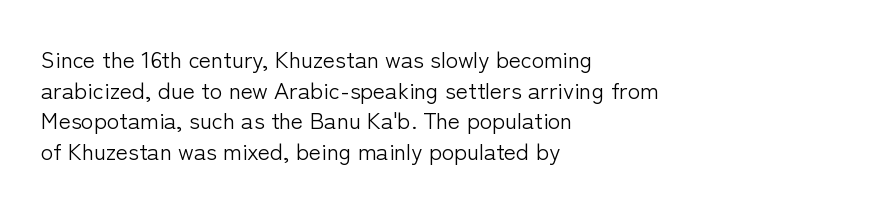
Vertical spacing — default. The text block is weighted toward the left margin, trailing off unevenly rightward. The baseline area is clear. These lines keep a tight, regular rhythm from letter to letter. No extra ink here — the face is not bold.
